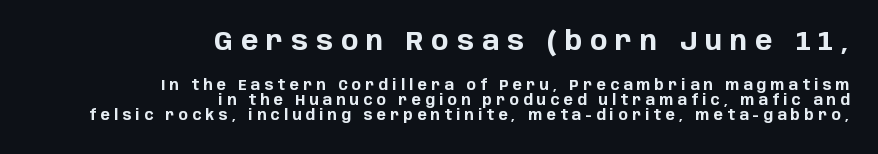
All the whitespace from short lines collects on the left. Vertical spacing — tight. Descender tails drop into unmarked territory. In terms of posture, this sample is upright.
